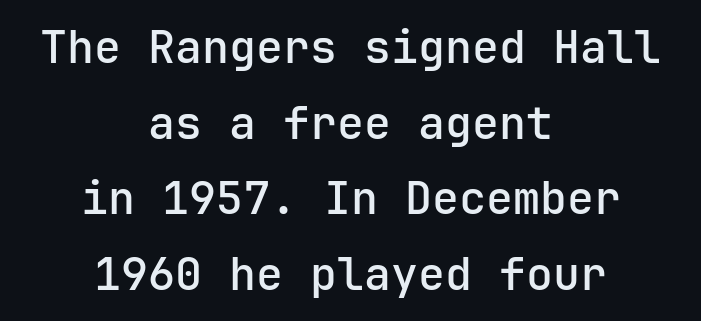
Q: Is the text bold? A: Semi-bold.
Q: Is the text italic (slanted)? A: No, it is upright.
Q: Is the typeface a serif or a sans-serif typeface? A: Sans-serif.
Q: Is the text underlined? A: No.
Q: How is the paragraph aligned? A: Centered.
Q: Is the spacing between letters normal or unusually wide? A: Normal.
Q: Is the spacing between lines tight, normal or loose? A: Normal.
Q: Width (condensed, normal, or wide)? A: Normal.
Q: Stroke contrast? A: Low.
Q: x-height? A: Medium.
